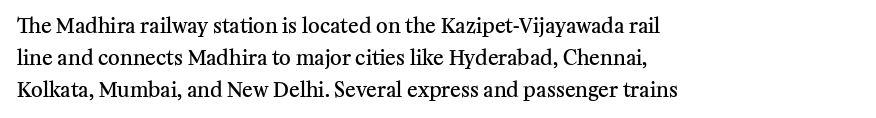
The image shows 20 px text type, upright; set left-aligned, normal line spacing (1.6x), normal letter spacing, not underlined.
